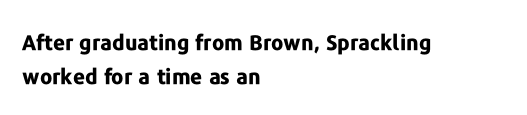
The type sits square on the baseline with zero lean. The strokes are fattened all the way to bold. The paragraph has a hard left edge and a soft right edge. This rendering leaves character spacing at its baseline value.
